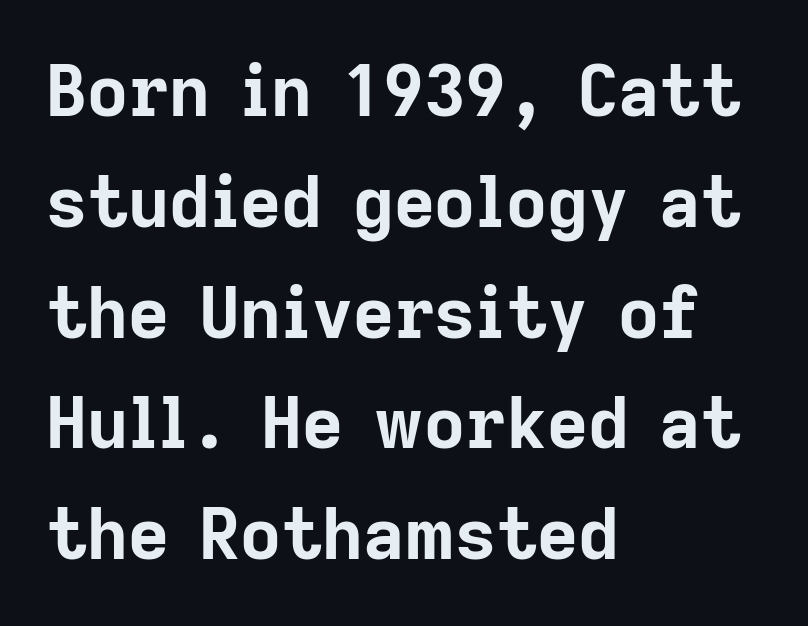
{"serif": "no", "italic": "no", "bold": "yes", "weight": "bold", "width": "normal", "stroke_contrast": "low", "x_height": "medium", "monospaced": "no", "underline": "no", "align": "left", "line_spacing": "normal", "line_spacing_ratio": 1.56, "letter_spacing": "normal", "letter_spacing_em": 0.0, "glyph_px": 71}
